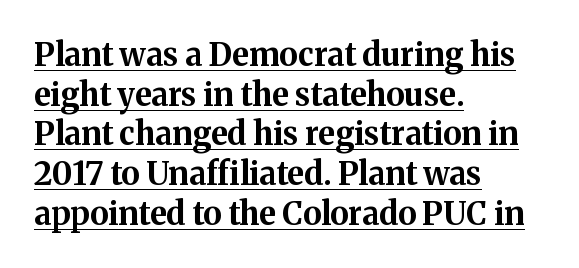
{"serif": "yes", "italic": "no", "bold": "yes", "weight": "bold", "width": "normal", "stroke_contrast": "medium", "x_height": "medium", "monospaced": "no", "underline": "yes", "align": "left", "line_spacing_ratio": 1.24, "letter_spacing": "normal", "letter_spacing_em": 0.0, "glyph_px": 32}
